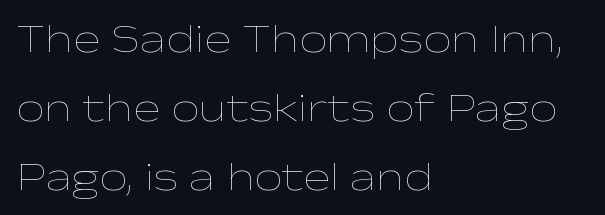
Q: Is the text bold? A: No.
Q: Is the text italic (slanted)? A: No, it is upright.
Q: Is the text underlined? A: No.
Q: How is the paragraph aligned? A: Left-aligned.
Q: Is the spacing between letters normal or unusually wide? A: Normal.
Q: Width (condensed, normal, or wide)? A: Wide.
Q: Stroke contrast? A: Low.
Q: x-height? A: Medium.
Q: Monospaced? A: No.
